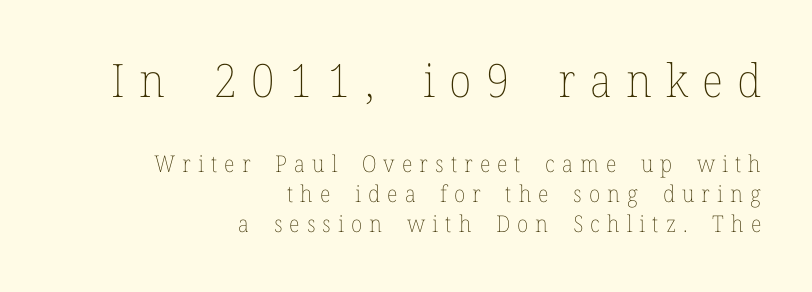
Q: Is the text bold? A: No.
Q: Is the text italic (slanted)? A: No, it is upright.
Q: Is the text underlined? A: No.
Q: How is the paragraph aligned? A: Right-aligned.
Q: Is the spacing between letters normal or unusually wide? A: Unusually wide.
Q: Is the spacing between lines tight, normal or loose? A: Normal.
Q: Which block of text is set in a larger size, the first (top) or the second (bottom)? A: The first (top) one.
Q: Width (condensed, normal, or wide)? A: Normal.
Q: Stroke contrast? A: Low.
Q: x-height? A: Medium.
Q: Monospaced? A: No.
